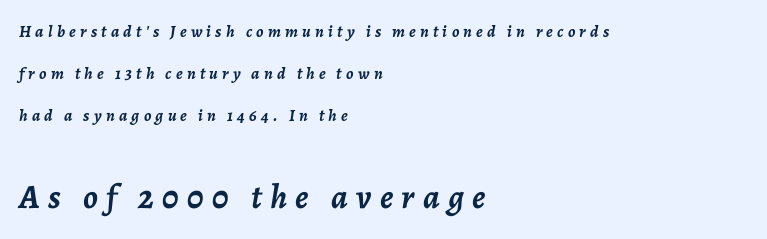
Is this a fixed-width face? No — the glyphs have proportional, varying widths. The leading is generous, giving the passage an open texture. This is heavy type, rendered in bold. Typesetter's note — lower block bumped up in size, upper block left smaller. Tracking value appears strongly positive — letters spread wide. The lines are quadded left.
